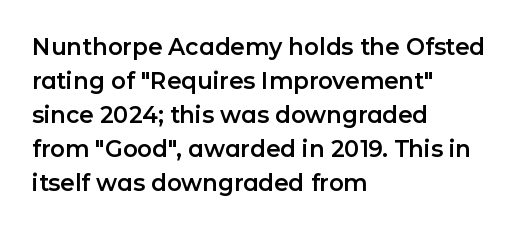
Clear beneath every line of the passage. Notice how descenders clear the ascenders below comfortably — that's standard leading. In terms of letterspacing, this is plain default setting. The lettering stays uniformly vertical, giving the passage a roman look. The lines in this sample share a left origin and differ only in where they stop.
